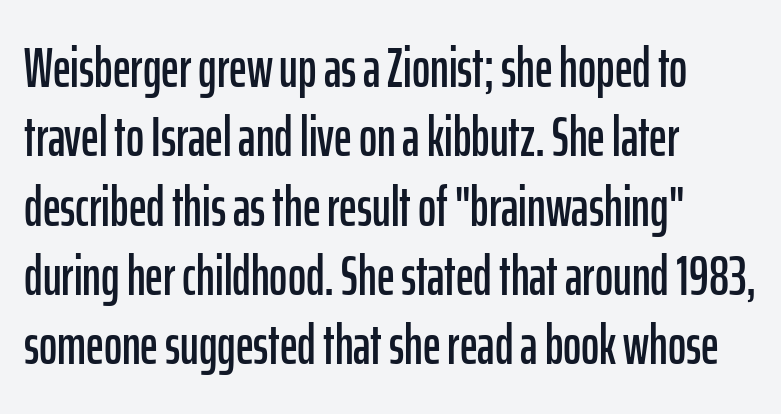
Q: Is the text italic (slanted)? A: No, it is upright.
Q: Is the typeface a serif or a sans-serif typeface? A: Sans-serif.
Q: Is the text underlined? A: No.
Q: How is the paragraph aligned? A: Left-aligned.
Q: Is the spacing between letters normal or unusually wide? A: Normal.
Q: Is the spacing between lines tight, normal or loose? A: Normal.
Q: Width (condensed, normal, or wide)? A: Condensed.
Q: Stroke contrast? A: Low.
Q: x-height? A: Medium.
Q: Monospaced? A: No.
